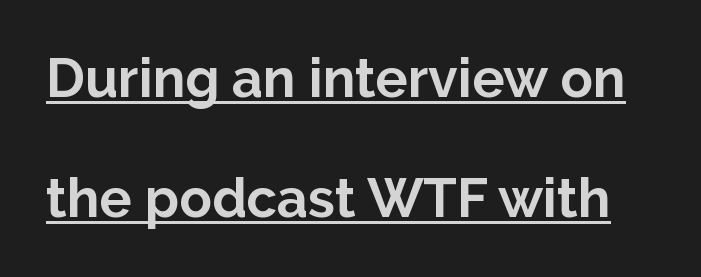
The image shows 54 px bold sans-serif type, upright; set loose line spacing (2.23x), normal letter spacing, underlined; low stroke contrast and a medium x-height.
